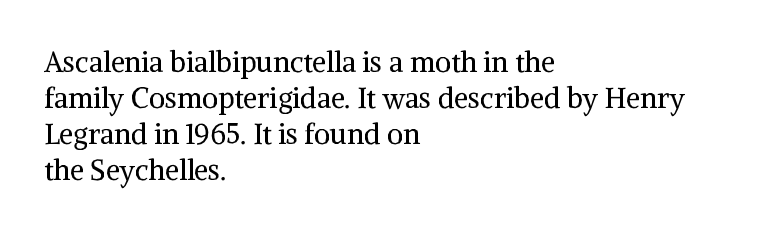
The image shows 28 px regular-weight serif type, upright; set left-aligned, normal line spacing (1.28x), normal letter spacing, not underlined; medium stroke contrast and a medium x-height.
